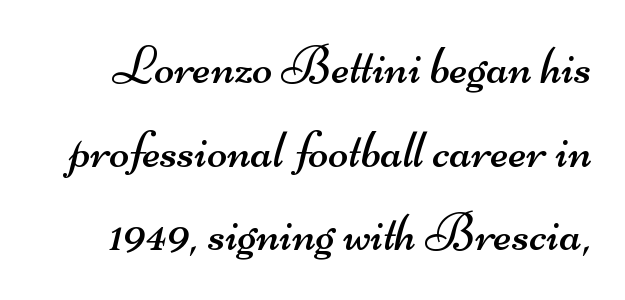
The strokes are not fattened; the text isn't bold. No feet cap the strokes, marking this as sans-serif type. These lines are rendered in a variable-pitch font. The tracking reads as untouched default to a designer's eye. Evenly set lines give the paragraph a standard silhouette.
